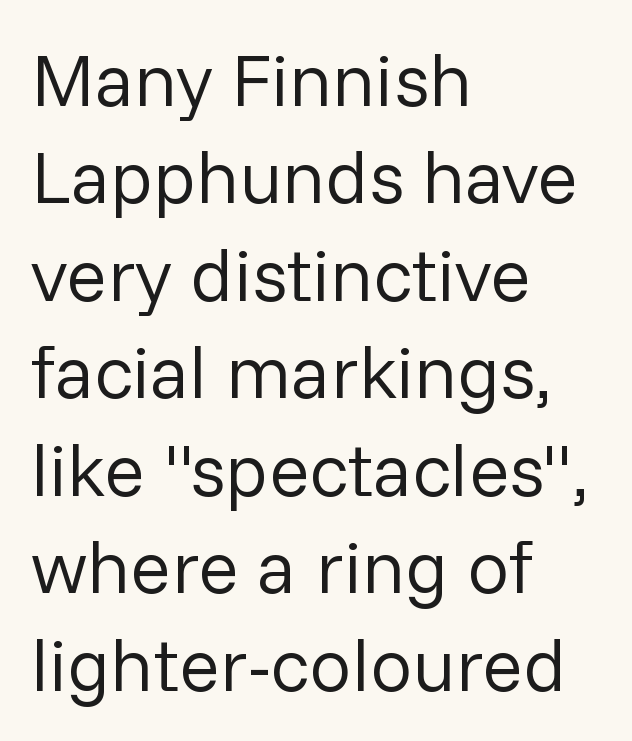
The image shows 75 px regular-weight sans-serif type, upright; set left-aligned, normal line spacing (1.3x), normal letter spacing, not underlined; low stroke contrast and a medium x-height.
